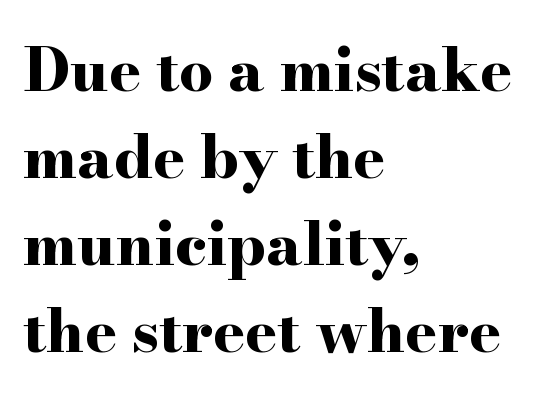
Q: Is the text bold? A: Yes.
Q: Is the text italic (slanted)? A: No, it is upright.
Q: Is the typeface a serif or a sans-serif typeface? A: Serif.
Q: Is the text underlined? A: No.
Q: How is the paragraph aligned? A: Left-aligned.
Q: Is the spacing between letters normal or unusually wide? A: Normal.
Q: Is the spacing between lines tight, normal or loose? A: Normal.
Q: Width (condensed, normal, or wide)? A: Wide.
Q: Stroke contrast? A: High.
Q: x-height? A: Small.
Q: Monospaced? A: No.
